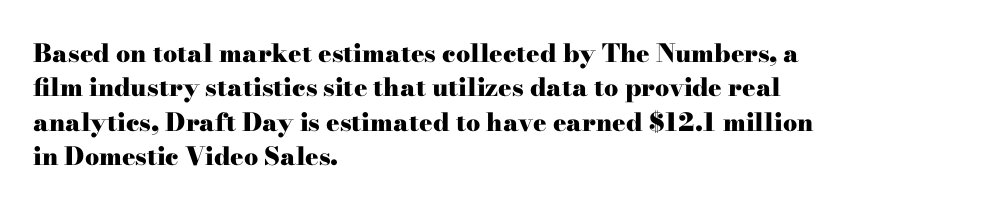
The image shows 25 px bold type, upright; set left-aligned, normal line spacing (1.38x), normal letter spacing, not underlined.
